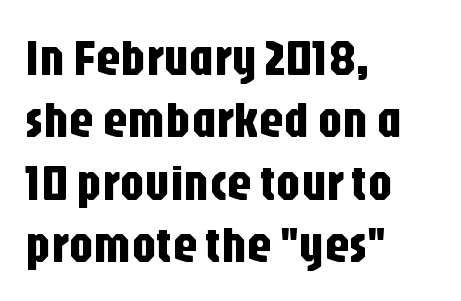
{"serif": "no", "italic": "no", "width": "condensed", "stroke_contrast": "low", "x_height": "large", "monospaced": "no", "underline": "no", "align": "left", "line_spacing": "normal", "line_spacing_ratio": 1.25, "letter_spacing": "normal", "letter_spacing_em": 0.0, "glyph_px": 50}
